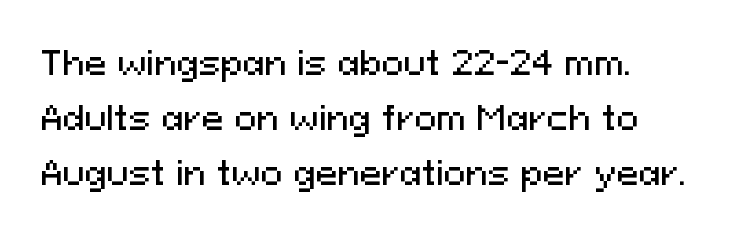
The image shows 33 px sans-serif type, upright; set normal line spacing (1.66x), normal letter spacing, not underlined; medium stroke contrast and a medium x-height.
